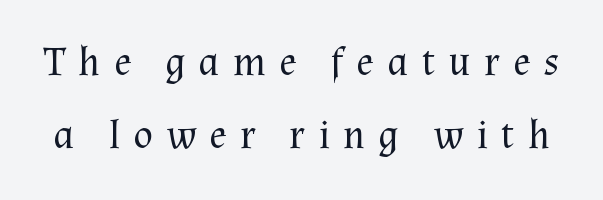
The image shows 41 px regular-weight type, upright; set line spacing 1.79x, unusually wide letter spacing (+0.32 em), not underlined; medium stroke contrast and a medium x-height.
